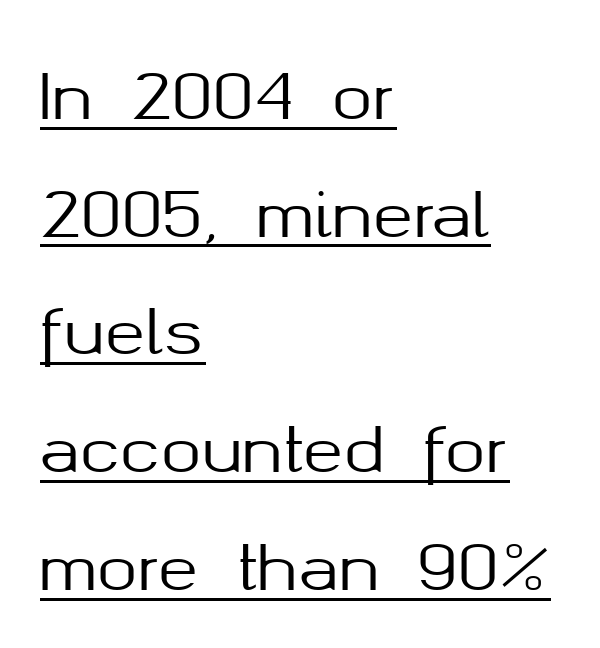
The image shows 61 px sans-serif type, upright; set left-aligned, loose line spacing (1.93x), normal letter spacing, underlined; medium stroke contrast and a medium x-height.
